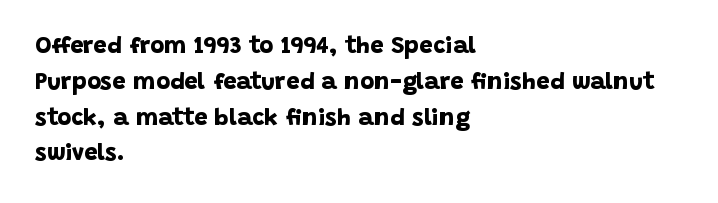
Where is the straight margin? On the left. Typographic density is high because the face is bold. Each new line begins a customary step beneath the previous one. This rendering leaves character spacing at its baseline value.
